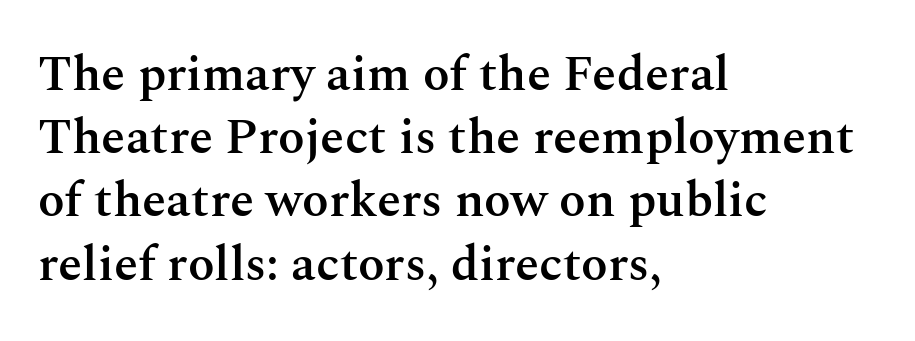
{"serif": "yes", "italic": "no", "bold": "semi", "weight": "semibold", "width": "normal", "stroke_contrast": "medium", "x_height": "medium", "monospaced": "no", "underline": "no", "align": "left", "line_spacing": "normal", "line_spacing_ratio": 1.29, "letter_spacing": "normal", "letter_spacing_em": 0.0, "glyph_px": 49}
